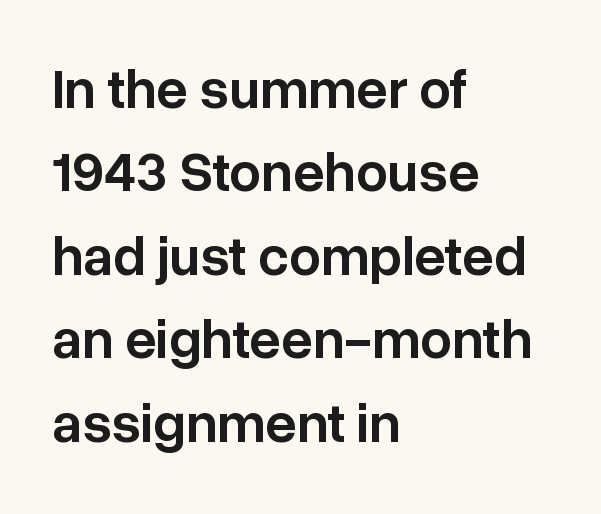
The image shows 56 px semibold sans-serif type, upright; set left-aligned, normal line spacing (1.49x), normal letter spacing, not underlined; low stroke contrast and a medium x-height.
